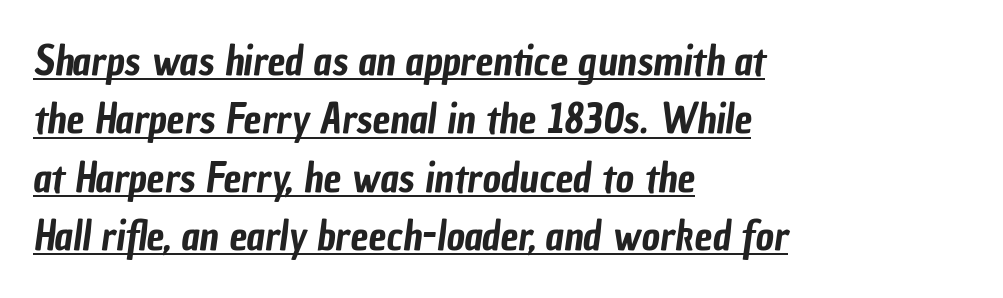
Teacher's note: observe the even left margin — that is flush-left alignment. The sample's only ornament is a line tracing under the words. Here the glyphs are tracked normally, forming tight word shapes. These lines sit exactly where default settings would place them. The face used here is proportionally spaced, like ordinary book or web type. Nope, no serifs anywhere on these letters.
